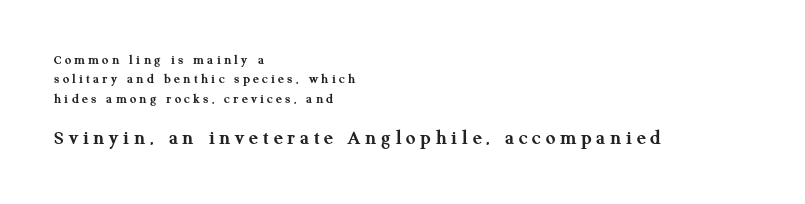
The image shows 21 px bold type, upright; set left-aligned, normal line spacing (1.39x), unusually wide letter spacing (+0.23 em), not underlined; the second (bottom) block is 1.5x larger.
